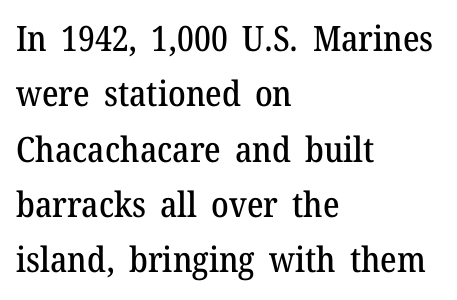
Q: Is the text italic (slanted)? A: No, it is upright.
Q: Is the typeface a serif or a sans-serif typeface? A: Serif.
Q: Is the text underlined? A: No.
Q: How is the paragraph aligned? A: Left-aligned.
Q: Is the spacing between letters normal or unusually wide? A: Normal.
Q: Is the spacing between lines tight, normal or loose? A: Normal.
Q: Width (condensed, normal, or wide)? A: Normal.
Q: Stroke contrast? A: Medium.
Q: x-height? A: Medium.
Q: Monospaced? A: No.
